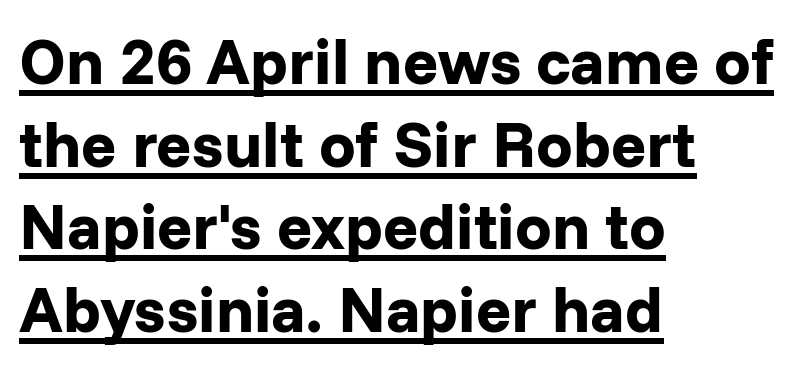
The image shows 65 px bold sans-serif type, upright; set left-aligned, normal line spacing (1.27x), normal letter spacing, underlined; low stroke contrast and a medium x-height.
